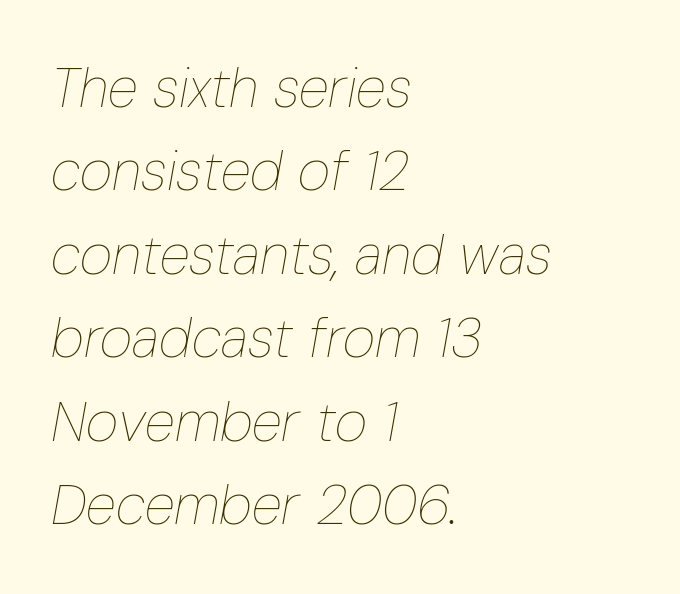
Does the copy run flush right? No — it runs flush left. Would a proofreader flag this as italicized? Yes. Anything drawn beneath the words? Only blank space. Glyph-to-glyph distance matches everyday printed text. The passage shown is not bold in any degree.
